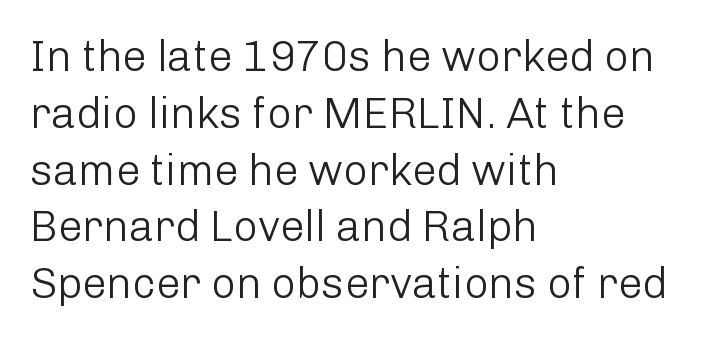
The image shows 43 px light sans-serif type, upright; set left-aligned, normal line spacing (1.32x), normal letter spacing, not underlined; low stroke contrast and a medium x-height.
